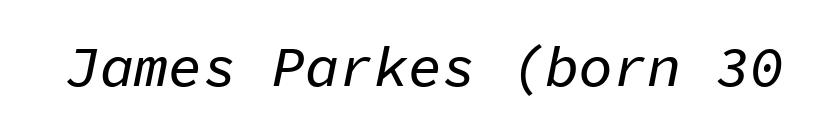
Q: Is the text italic (slanted)? A: Yes, it leans right by about 11 degrees.
Q: Is the text underlined? A: No.
Q: Is the spacing between letters normal or unusually wide? A: Normal.
Q: Width (condensed, normal, or wide)? A: Normal.
Q: Stroke contrast? A: Low.
Q: x-height? A: Medium.
Q: Monospaced? A: Yes.
